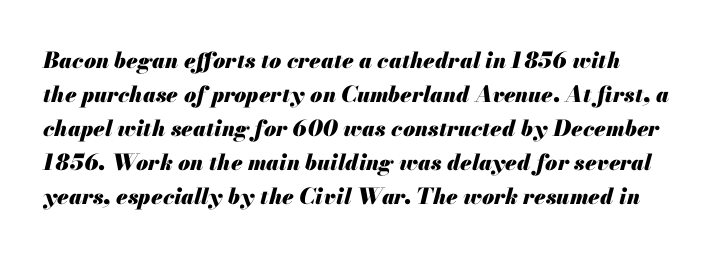
{"italic": "yes", "lean": "right", "slant_degrees": 13, "bold": "yes", "underline": "no", "line_spacing": "normal", "line_spacing_ratio": 1.55, "letter_spacing": "normal", "letter_spacing_em": 0.0, "glyph_px": 22}
